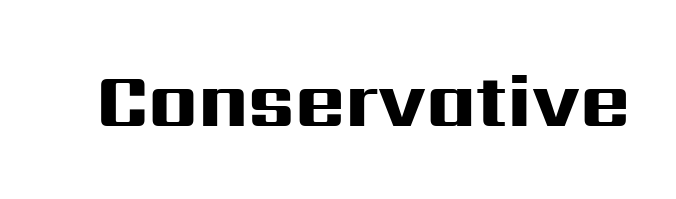
Q: Is the text bold? A: Yes.
Q: Is the text italic (slanted)? A: No, it is upright.
Q: Is the typeface a serif or a sans-serif typeface? A: Sans-serif.
Q: Is the text underlined? A: No.
Q: Is the spacing between letters normal or unusually wide? A: Normal.
Q: Width (condensed, normal, or wide)? A: Wide.
Q: Stroke contrast? A: High.
Q: x-height? A: Medium.
Q: Monospaced? A: No.
